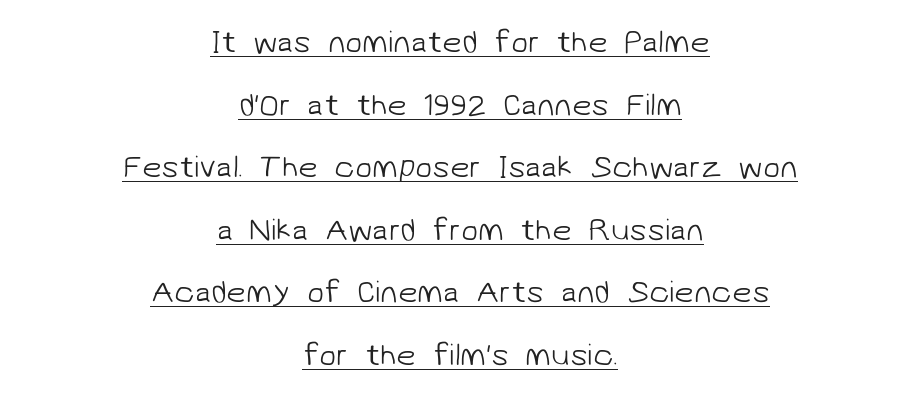
The image shows 31 px light sans-serif type; set centered, loose line spacing (2.02x), normal letter spacing, underlined; low stroke contrast and a medium x-height.
